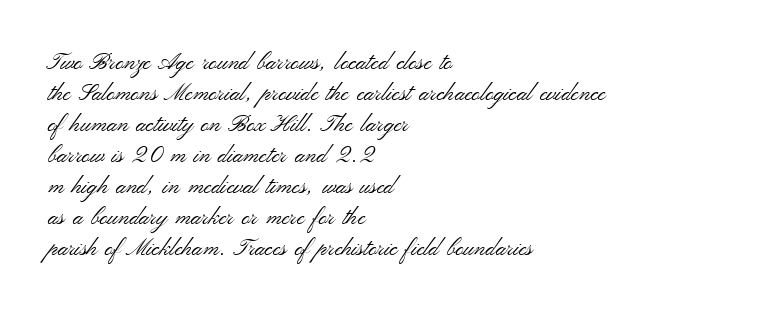
The image shows 23 px text type; set left-aligned, normal line spacing (1.35x), normal letter spacing, not underlined.
